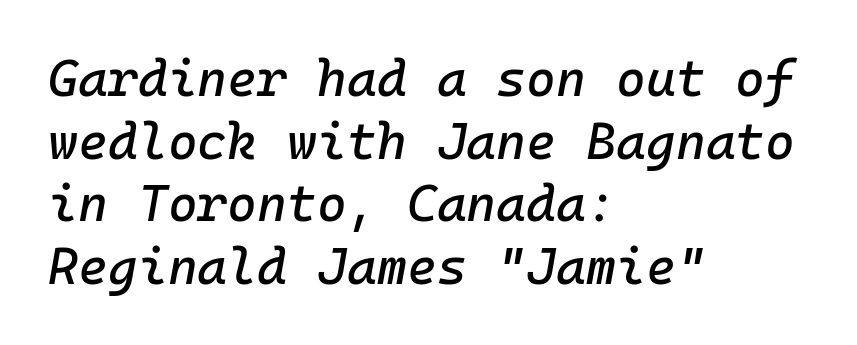
Q: Is the text italic (slanted)? A: Yes, it leans right by about 10 degrees.
Q: Is the text underlined? A: No.
Q: How is the paragraph aligned? A: Left-aligned.
Q: Is the spacing between letters normal or unusually wide? A: Normal.
Q: Width (condensed, normal, or wide)? A: Normal.
Q: Stroke contrast? A: Low.
Q: x-height? A: Medium.
Q: Monospaced? A: Yes.
